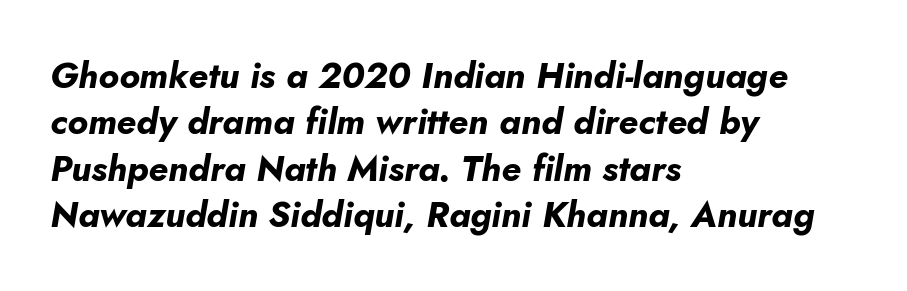
{"italic": "yes", "lean": "right", "slant_degrees": 10, "bold": "yes", "weight": "bold", "width": "normal", "stroke_contrast": "low", "x_height": "small", "monospaced": "no", "underline": "no", "align": "left", "line_spacing": "normal", "line_spacing_ratio": 1.29, "letter_spacing": "normal", "letter_spacing_em": 0.0, "glyph_px": 36}
